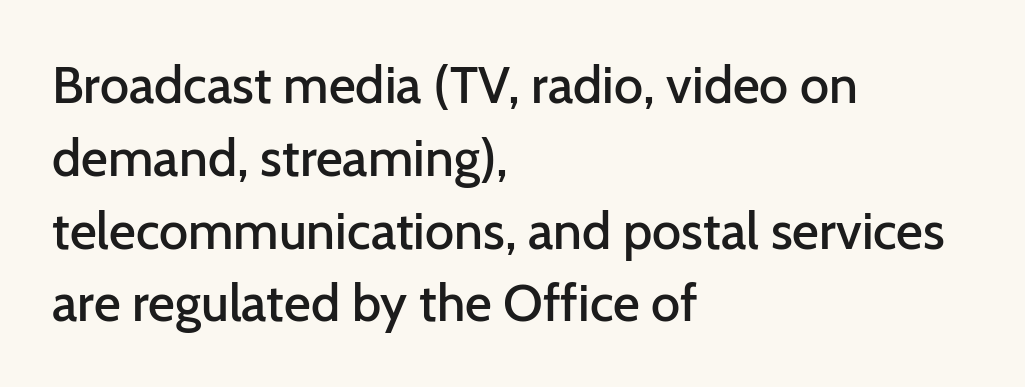
The image shows 52 px semibold sans-serif type, upright; set left-aligned, normal line spacing (1.4x), normal letter spacing, not underlined; low stroke contrast and a medium x-height.
